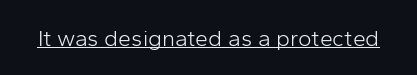
{"italic": "no", "bold": "no", "underline": "yes", "letter_spacing": "normal", "letter_spacing_em": 0.0, "glyph_px": 23}
